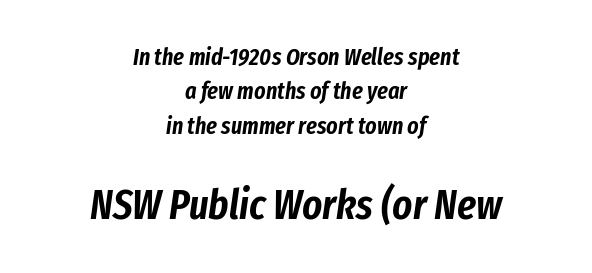
Q: Is the text italic (slanted)? A: Yes, it leans right by about 8 degrees.
Q: Is the text underlined? A: No.
Q: How is the paragraph aligned? A: Centered.
Q: Is the spacing between letters normal or unusually wide? A: Normal.
Q: Is the spacing between lines tight, normal or loose? A: Normal.
Q: Which block of text is set in a larger size, the first (top) or the second (bottom)? A: The second (bottom) one.
Q: Width (condensed, normal, or wide)? A: Condensed.
Q: Stroke contrast? A: Low.
Q: x-height? A: Medium.
Q: Monospaced? A: No.
